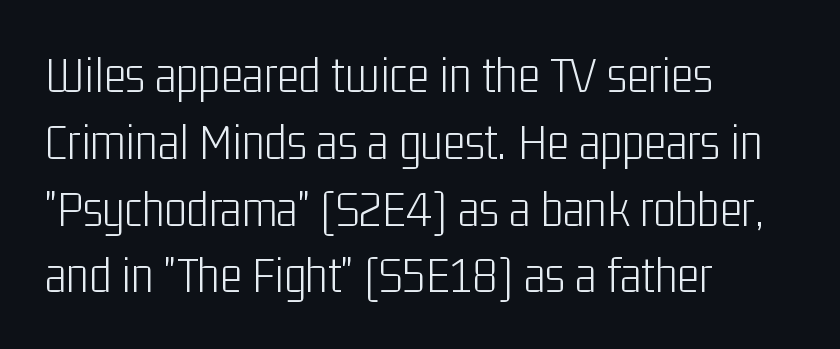
Has an underline been added? It has not. Nothing unusual about the tracking: characters are spaced as the font intends. The face used here is a sans, in the tradition of grotesques and geometrics. Line spacing here is normal.
